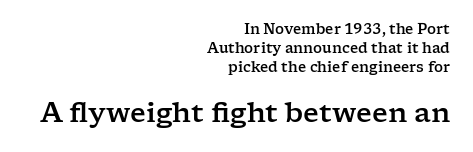
Q: Is the text italic (slanted)? A: No, it is upright.
Q: Is the text underlined? A: No.
Q: How is the paragraph aligned? A: Right-aligned.
Q: Is the spacing between letters normal or unusually wide? A: Normal.
Q: Is the spacing between lines tight, normal or loose? A: Normal.
Q: Which block of text is set in a larger size, the first (top) or the second (bottom)? A: The second (bottom) one.
